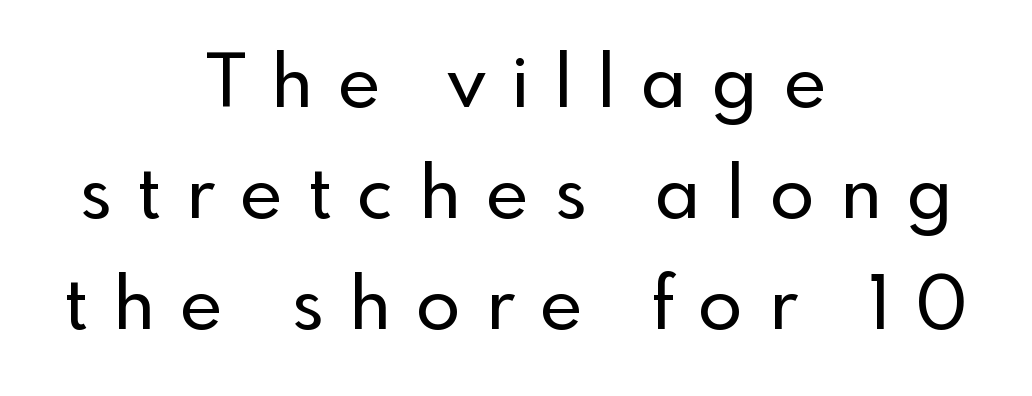
{"serif": "no", "italic": "no", "width": "normal", "x_height": "small", "monospaced": "no", "underline": "no", "align": "center", "line_spacing": "normal", "line_spacing_ratio": 1.52, "letter_spacing": "wide", "letter_spacing_em": 0.35, "glyph_px": 73}
